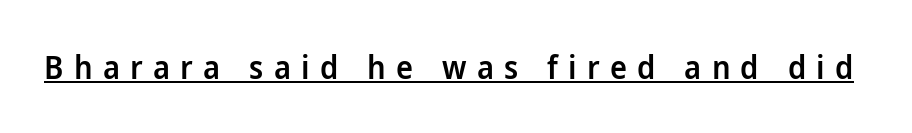
Q: Is the text bold? A: Semi-bold.
Q: Is the text italic (slanted)? A: No, it is upright.
Q: Is the typeface a serif or a sans-serif typeface? A: Sans-serif.
Q: Is the text underlined? A: Yes.
Q: Is the spacing between letters normal or unusually wide? A: Unusually wide.
Q: Width (condensed, normal, or wide)? A: Normal.
Q: Stroke contrast? A: Low.
Q: x-height? A: Medium.
Q: Monospaced? A: No.
